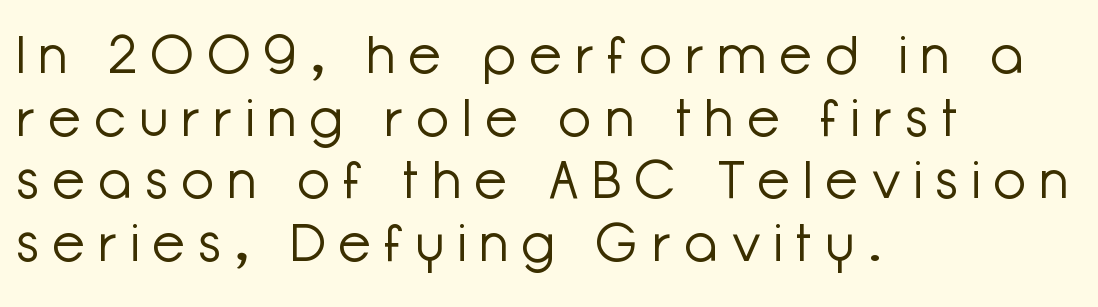
The image shows 53 px light sans-serif type, upright; set left-aligned, line spacing 1.18x, unusually wide letter spacing (+0.27 em), not underlined; low stroke contrast and a medium x-height.
